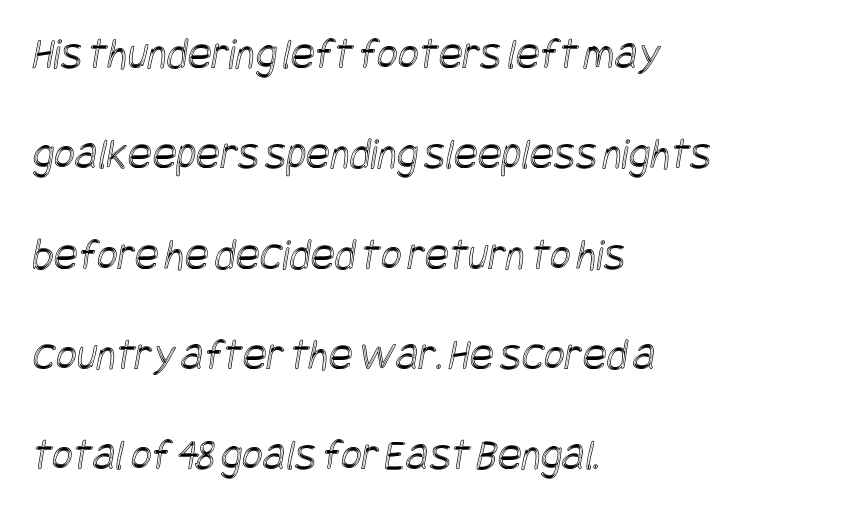
Beneath every word, the page is bare. Leading is clearly above the norm, producing a sparse column. A typesetter would call this zero additional tracking. A student would call this left alignment; a typographer would say flush left, rag right.
